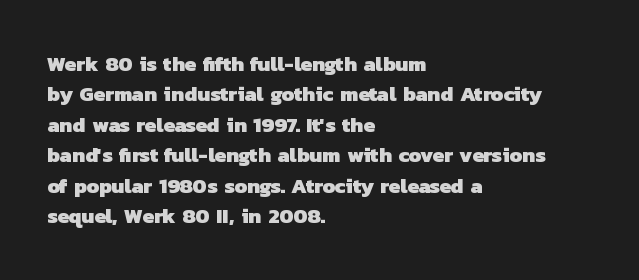
The space directly below the letters is spotless. These lines keep a tight, regular rhythm from letter to letter. Each glyph is drawn with heavy, bold strokes. Leading matches the norm, producing a regular column. Short and long lines alike share a common starting point at left.
